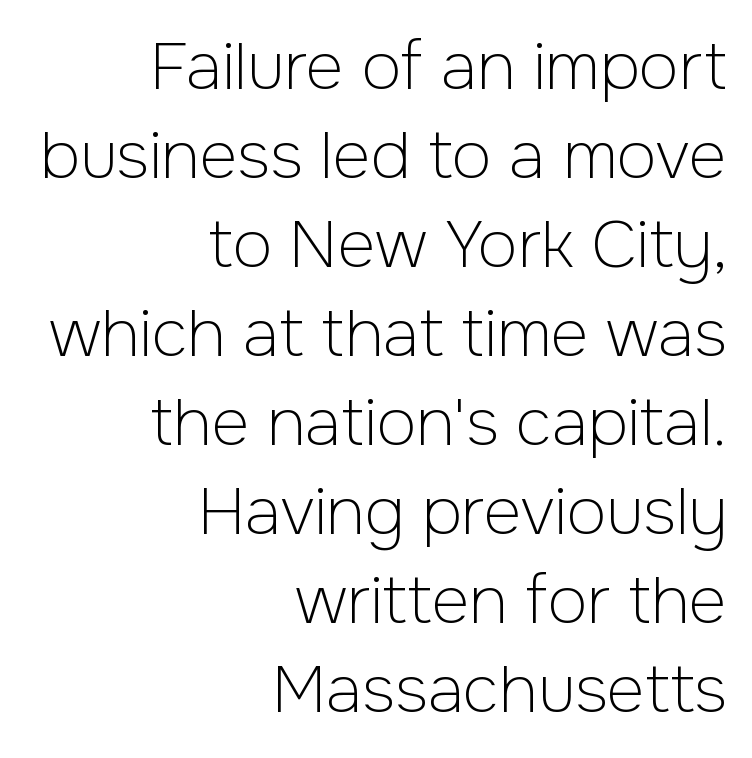
Unlike a traditional serif, this face leaves its strokes unadorned. The passage shown is typed in a proportional face where columns would drift. Letter spacing: default. Every row of glyphs terminates at an identical x-position on the right.
